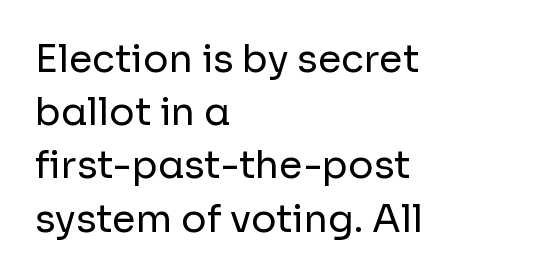
Each letter keeps its own natural width here, so spacing adapts to shape. This rendering leaves character spacing at its baseline value. Leading matches the norm, producing a regular column. Posture: upright roman.
